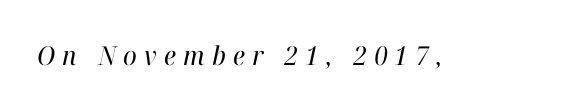
Stems here are at most as thick as an everyday book face. These lines were composed using italics. The words here are not underlined. Honestly, the letter spacing is so wide it's the main thing you notice.
